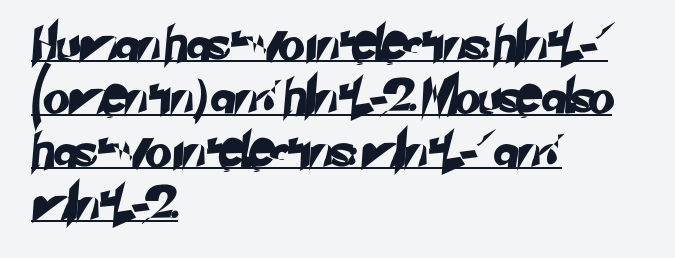
The image shows 34 px sans-serif type; set left-aligned, normal line spacing (1.57x), normal letter spacing, underlined; low stroke contrast and a small x-height.
